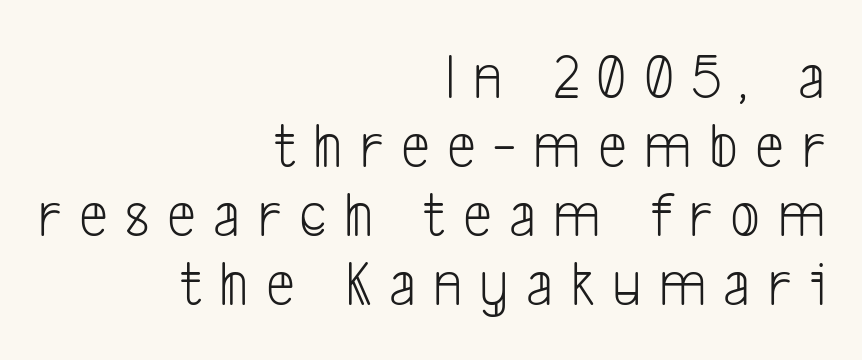
The image shows 65 px light, condensed sans-serif type; set right-aligned, tight line spacing (1.06x), unusually wide letter spacing (+0.27 em), not underlined; low stroke contrast and a medium x-height.
